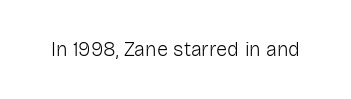
{"italic": "no", "bold": "no", "underline": "no", "letter_spacing": "normal", "letter_spacing_em": 0.0, "glyph_px": 20}
